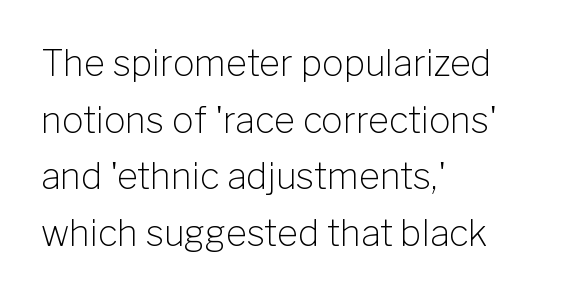
Q: Is the text bold? A: No.
Q: Is the text italic (slanted)? A: No, it is upright.
Q: Is the typeface a serif or a sans-serif typeface? A: Sans-serif.
Q: Is the text underlined? A: No.
Q: How is the paragraph aligned? A: Left-aligned.
Q: Is the spacing between letters normal or unusually wide? A: Normal.
Q: Is the spacing between lines tight, normal or loose? A: Normal.
Q: Width (condensed, normal, or wide)? A: Normal.
Q: Stroke contrast? A: Low.
Q: x-height? A: Medium.
Q: Monospaced? A: No.
